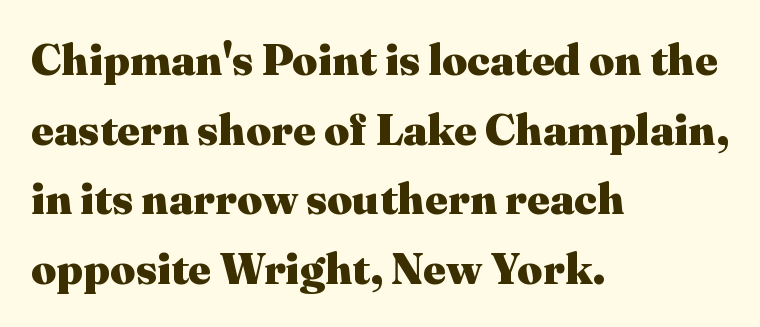
Q: Is the text bold? A: Yes.
Q: Is the text italic (slanted)? A: No, it is upright.
Q: Is the typeface a serif or a sans-serif typeface? A: Serif.
Q: Is the text underlined? A: No.
Q: How is the paragraph aligned? A: Left-aligned.
Q: Is the spacing between letters normal or unusually wide? A: Normal.
Q: Is the spacing between lines tight, normal or loose? A: Normal.
Q: Width (condensed, normal, or wide)? A: Normal.
Q: Stroke contrast? A: Medium.
Q: x-height? A: Medium.
Q: Monospaced? A: No.
